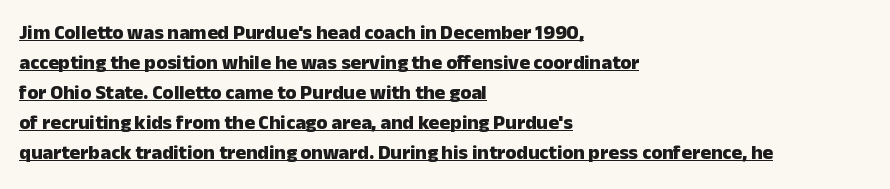
The sample's only ornament is a line tracing under the words. Does the leading feel generous? No, just average. Compared with a centered layout, this one pins lines to the left instead. Inter-character spacing is left at the font's built-in metrics. When letters stand straight like this, we call the style roman or upright. Typesetter's note: full bold, strokes at maximum text heaviness.
